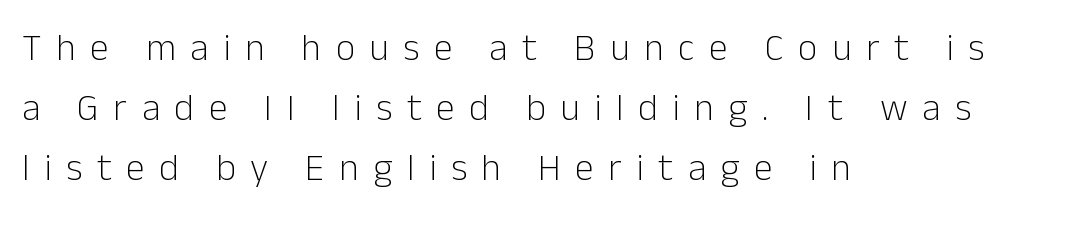
Display-style spreading of the glyphs; the letterfit is very open. A typesetter would call this proportional, since set widths differ per character. Evenly set lines give the paragraph a standard silhouette. This is sans-serif lettering, the kind often seen on screens and signage.
